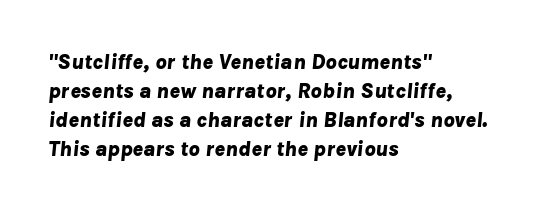
Honestly, there is no underline to notice here at all. The specimen reads as italic at a glance. The sample has been set heavy, in full bold. The letterforms sit shoulder to shoulder at normal distance. Horizontal bands of white between lines are of average thickness. Casual observation: everything's shoved over to the left.
